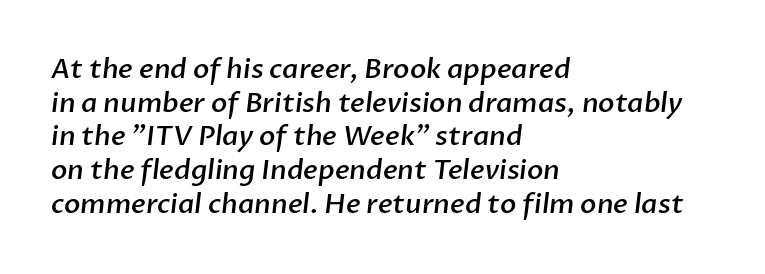
{"bold": "semi", "underline": "no", "align": "left", "line_spacing": "normal", "line_spacing_ratio": 1.25, "letter_spacing": "normal", "letter_spacing_em": 0.0, "glyph_px": 27}
